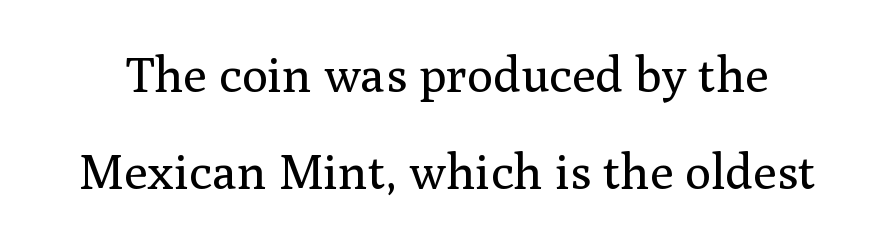
Q: Is the text bold? A: No.
Q: Is the text italic (slanted)? A: No, it is upright.
Q: Is the typeface a serif or a sans-serif typeface? A: Serif.
Q: Is the text underlined? A: No.
Q: Is the spacing between letters normal or unusually wide? A: Normal.
Q: Is the spacing between lines tight, normal or loose? A: Loose.
Q: Width (condensed, normal, or wide)? A: Normal.
Q: Stroke contrast? A: Medium.
Q: x-height? A: Medium.
Q: Monospaced? A: No.
